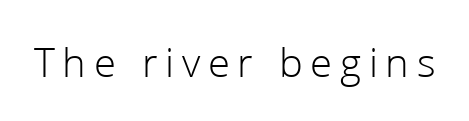
{"serif": "no", "italic": "no", "bold": "no", "weight": "light", "width": "normal", "stroke_contrast": "low", "x_height": "medium", "monospaced": "no", "underline": "no", "glyph_px": 43}
